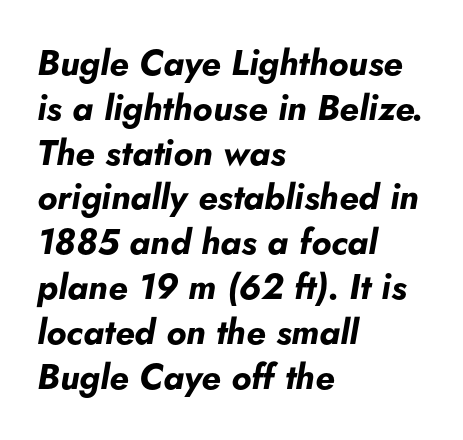
A normal amount of white space separates one row of letters from the next. A classic flush-left, rag-right setting is used for this passage. Looks like regular typesetting: each glyph gets only the width it needs. Students, note that the glyphs here touch the page at normal intervals. The font's italic variant was chosen for this text.
